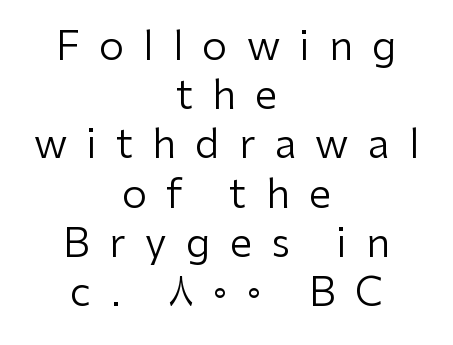
Think standard paragraph weight, or any step lighter than that. The zone under the glyphs is completely vacant. Are there feet on the stems? There aren't — it's a sans. A roman cut, with each character standing at attention. The face used here is rendered with a markedly widened letterfit.
